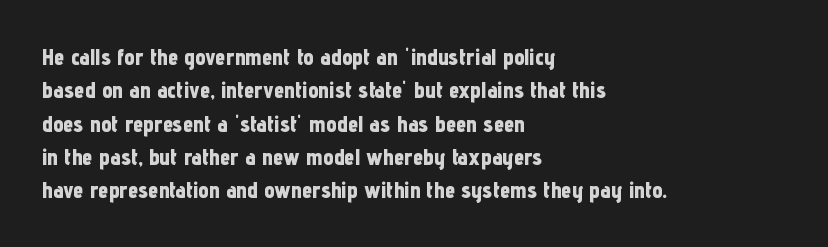
The image shows 23 px bold type, upright; set left-aligned, normal line spacing (1.45x), normal letter spacing, not underlined.
